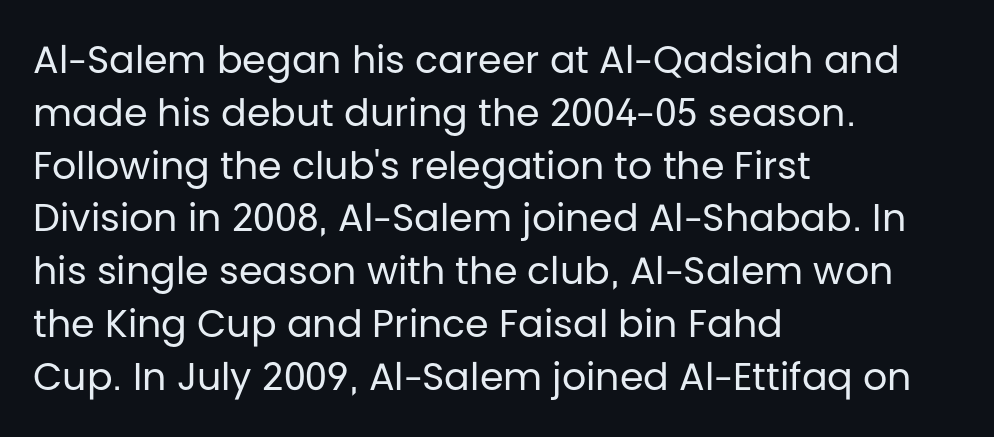
{"serif": "no", "italic": "no", "bold": "no", "weight": "regular", "width": "normal", "stroke_contrast": "low", "x_height": "large", "monospaced": "no", "underline": "no", "align": "left", "line_spacing": "normal", "line_spacing_ratio": 1.39, "letter_spacing": "normal", "letter_spacing_em": 0.0, "glyph_px": 38}
